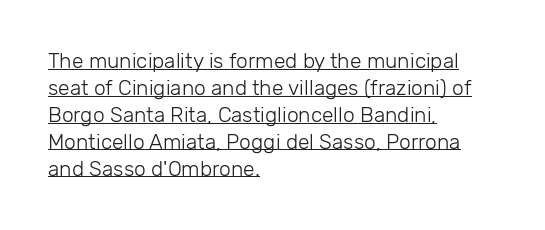
Notice how descenders clear the ascenders below comfortably — that's standard leading. Quick note: underline on. Italic? Not at all — the glyphs are vertical. Does extra space separate the letters? No, they use regular spacing.
